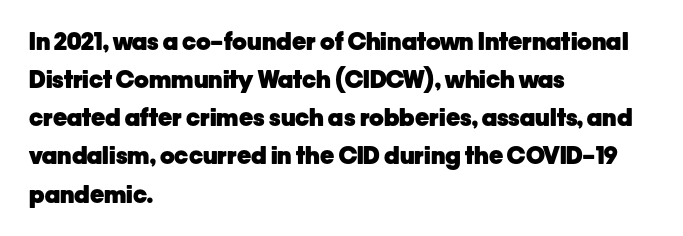
Any mark beneath the type? The region is blank. The letters stand upright; this is a roman face. The type is set solid horizontally, with unmodified tracking. Which margin do the lines hug? The left one — the right edge is uneven. The rendering uses a bold face; every stroke is thick and dark.
